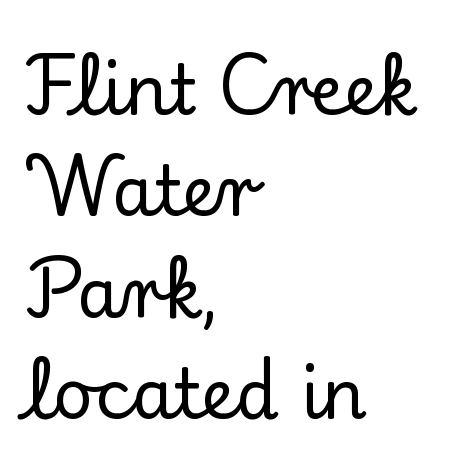
The image shows 69 px serif type, upright; set left-aligned, normal line spacing (1.47x), normal letter spacing, not underlined; low stroke contrast and a small x-height.
